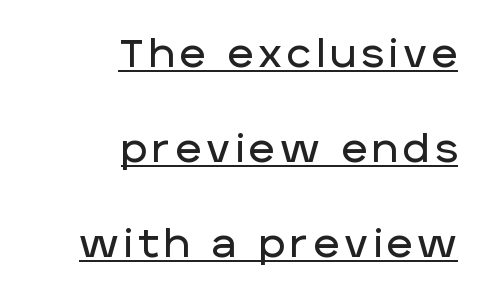
{"serif": "no", "italic": "no", "width": "normal", "stroke_contrast": "low", "x_height": "large", "monospaced": "no", "underline": "yes", "align": "right", "line_spacing": "loose", "line_spacing_ratio": 2.44, "glyph_px": 39}
